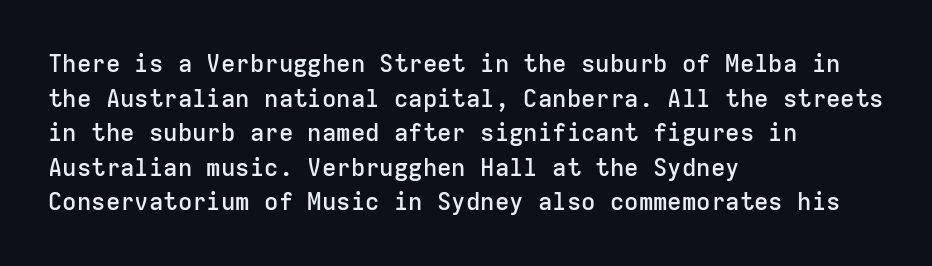
Inter-character spacing is left at the font's built-in metrics. Is there any slant? The stems are plumb. Reading down the block, your eye returns to a fixed left position each line. A semibold gives these letters moderate extra thickness, short of bold.
